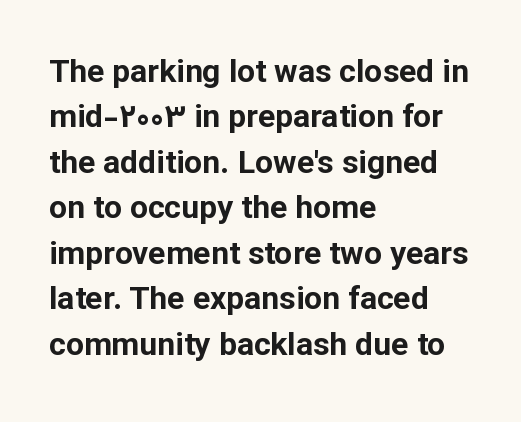
Q: Is the text bold? A: Yes.
Q: Is the text italic (slanted)? A: No, it is upright.
Q: Is the typeface a serif or a sans-serif typeface? A: Sans-serif.
Q: Is the text underlined? A: No.
Q: How is the paragraph aligned? A: Left-aligned.
Q: Is the spacing between letters normal or unusually wide? A: Normal.
Q: Is the spacing between lines tight, normal or loose? A: Normal.
Q: Width (condensed, normal, or wide)? A: Normal.
Q: Stroke contrast? A: Low.
Q: x-height? A: Medium.
Q: Monospaced? A: No.
